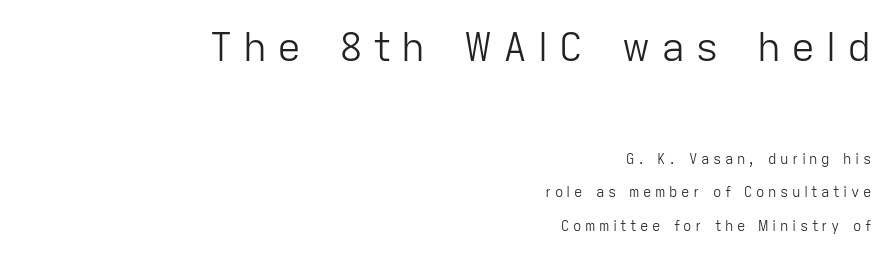
The image shows 40 px light sans-serif type, upright; set right-aligned, loose line spacing (2.39x), unusually wide letter spacing (+0.25 em), not underlined; the first (top) block is 2.86x larger; low stroke contrast and a medium x-height.
